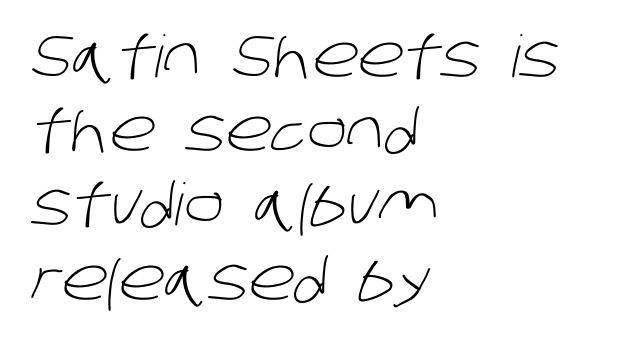
The cut favours lightness, reaching ordinary text weight at its darkest. Typographically, this falls in the sans-serif category. The block of text has a typical density, with ordinary space between rows. Line beginnings align vertically; line endings do not. Descenders hang freely into open space. These lines are rendered in a variable-pitch font.
